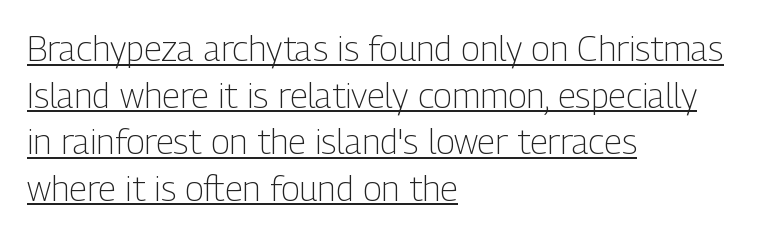
If you measured baseline to baseline, you'd find a middling distance. Every row of glyphs begins at an identical x-position on the left. The strokes are not fattened; the text isn't bold. Posture: straight, roman, zero tilt. A baseline rule has been typeset under these characters.
